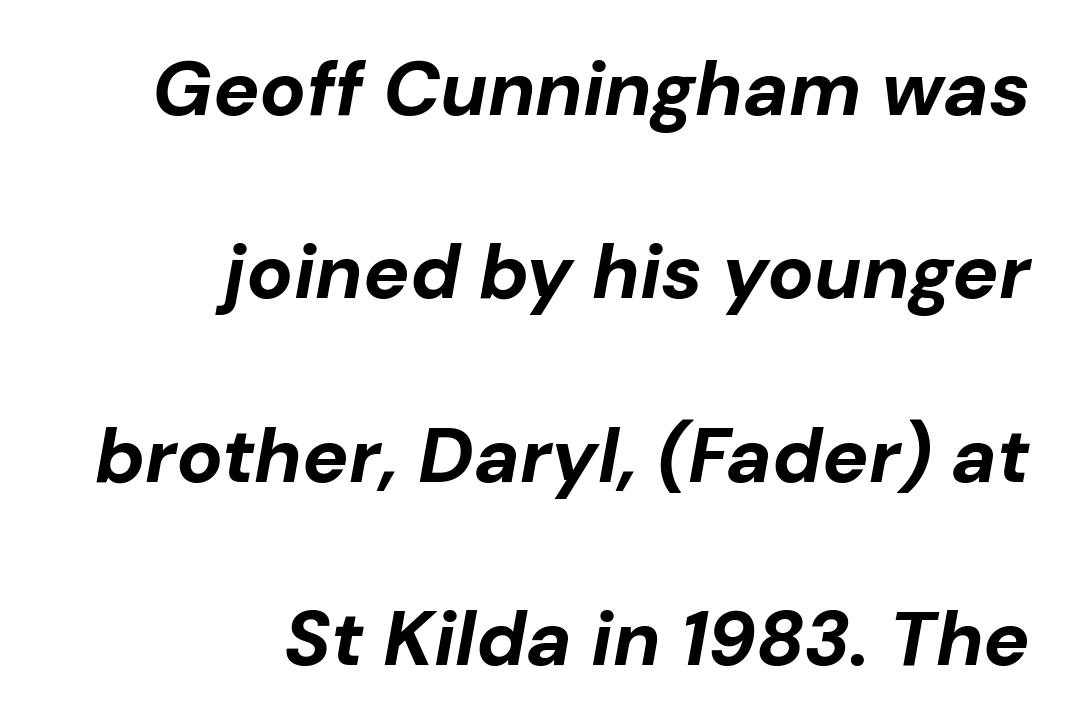
Q: Is the text bold? A: Yes.
Q: Is the text italic (slanted)? A: Yes, it leans right by about 10 degrees.
Q: Is the text underlined? A: No.
Q: How is the paragraph aligned? A: Right-aligned.
Q: Is the spacing between letters normal or unusually wide? A: Normal.
Q: Is the spacing between lines tight, normal or loose? A: Loose.
Q: Width (condensed, normal, or wide)? A: Normal.
Q: Stroke contrast? A: Low.
Q: x-height? A: Medium.
Q: Monospaced? A: No.
